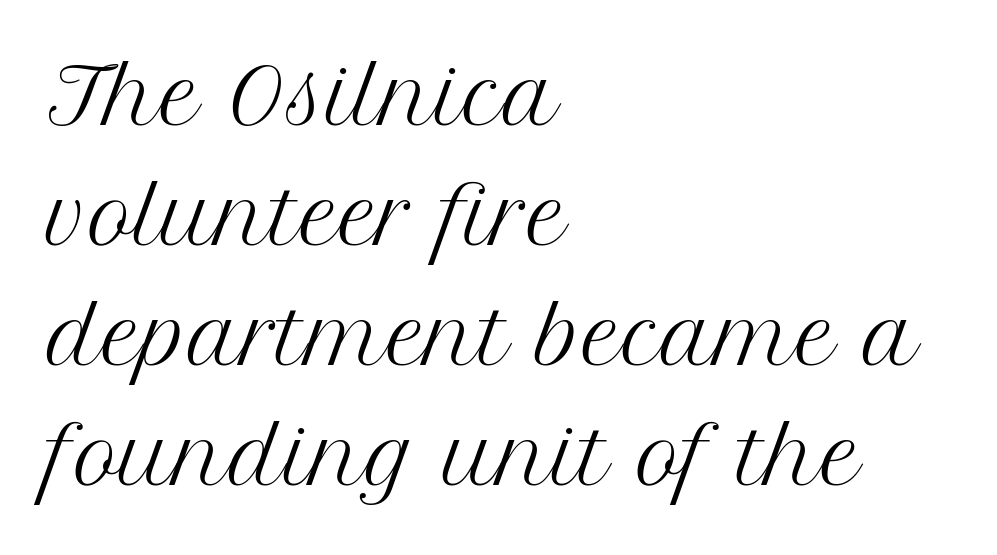
The image shows 76 px regular-weight type; set left-aligned, normal line spacing (1.58x), normal letter spacing, not underlined; medium stroke contrast and a medium x-height.
